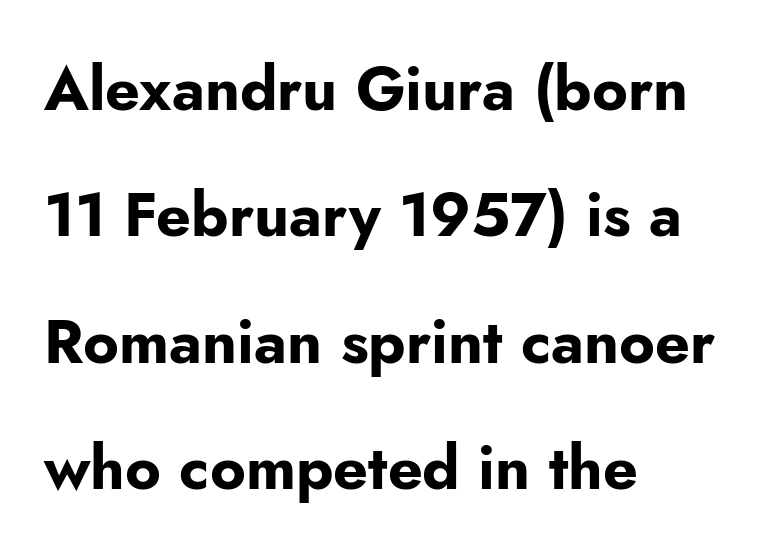
Decoration check: the copy has no underline. Is this a fixed-width face? No — the glyphs have proportional, varying widths. A sans-serif font was chosen for this passage. Inter-character spacing is left at the font's built-in metrics.
